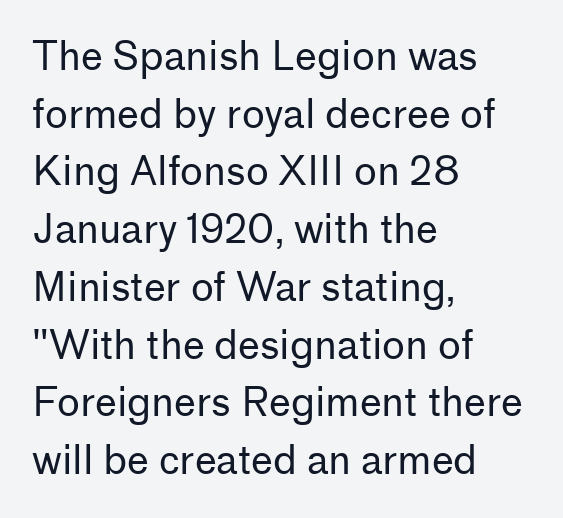
Q: Is the text bold? A: No.
Q: Is the text italic (slanted)? A: No, it is upright.
Q: Is the typeface a serif or a sans-serif typeface? A: Sans-serif.
Q: Is the text underlined? A: No.
Q: How is the paragraph aligned? A: Left-aligned.
Q: Is the spacing between letters normal or unusually wide? A: Normal.
Q: Is the spacing between lines tight, normal or loose? A: Normal.
Q: Width (condensed, normal, or wide)? A: Normal.
Q: Stroke contrast? A: Low.
Q: x-height? A: Medium.
Q: Monospaced? A: No.
